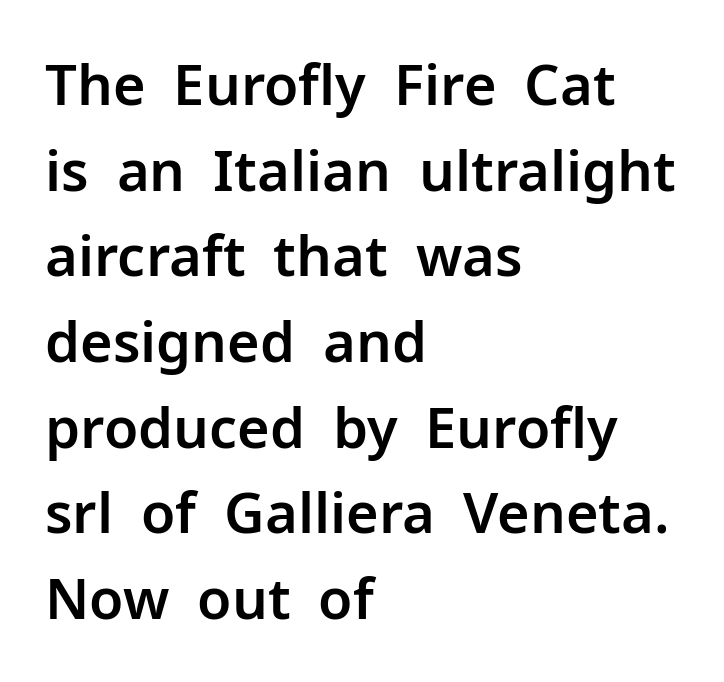
The image shows 56 px sans-serif type, upright; set left-aligned, normal line spacing (1.53x), normal letter spacing, not underlined; low stroke contrast and a medium x-height.
